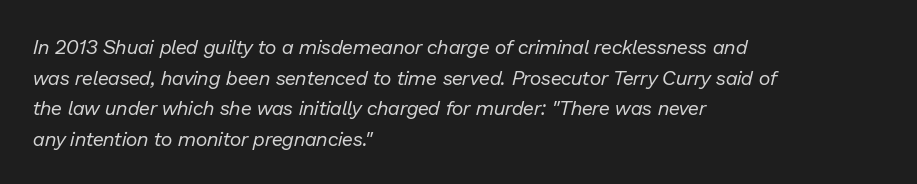
The image shows 20 px text type, italic (leaning right); set left-aligned, normal line spacing (1.53x), normal letter spacing, not underlined.
